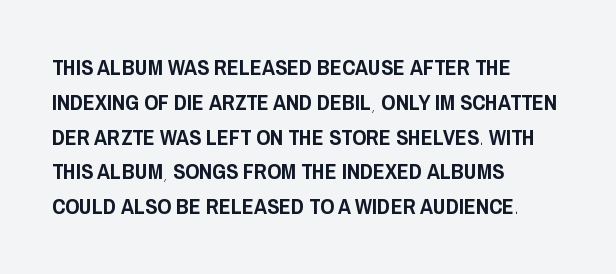
The letters stand straight up with perfectly vertical stems. The strip under each line holds only bare page. Each new line begins a customary step beneath the previous one. Inter-character spacing is left at the font's built-in metrics. The paragraph shown leans on its left margin.
